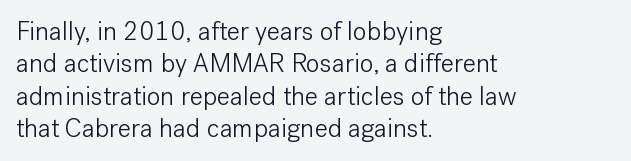
Line spacing here is normal. Nobody touched the tracking dial on this one. Quick note: underline off. Designer's note — italics off, roman on. The lines are quadded left.
